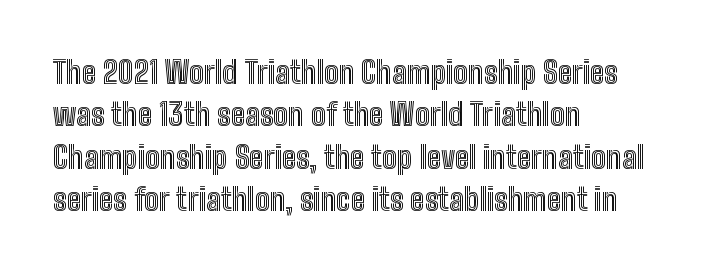
Q: Is the text italic (slanted)? A: No, it is upright.
Q: Is the text underlined? A: No.
Q: How is the paragraph aligned? A: Left-aligned.
Q: Is the spacing between letters normal or unusually wide? A: Normal.
Q: Is the spacing between lines tight, normal or loose? A: Normal.
Q: Width (condensed, normal, or wide)? A: Condensed.
Q: x-height? A: Medium.
Q: Monospaced? A: No.
